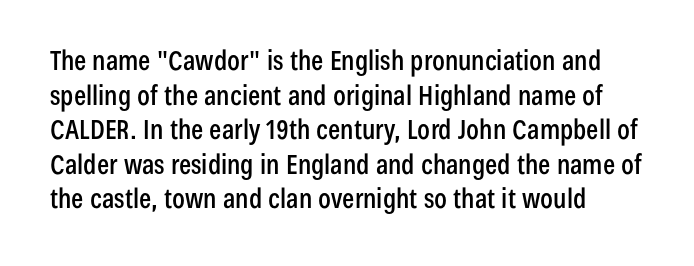
Does the lettering tilt? It doesn't — this is upright. Leading matches the norm, producing a regular column. Underlining? Definitely not there. Honestly, the letter spacing is just normal — you wouldn't notice it.
